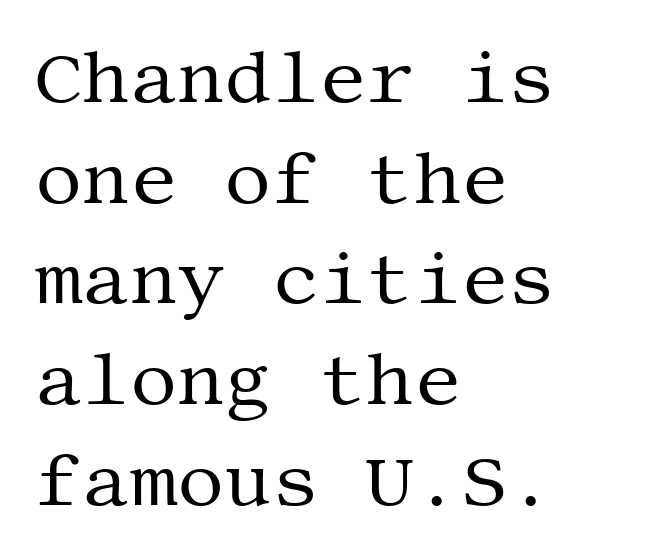
You can tell from the footed stems that serif type was used. Summary of vertical rhythm: regular, with standard interline spacing. Letters rest on an invisible, unmarked baseline. Horizontal alignment here is leftward, the default for most running prose.
